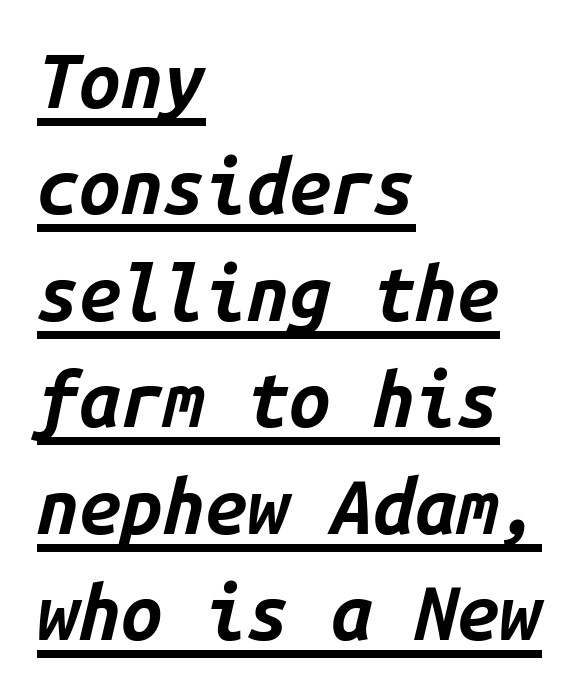
{"italic": "yes", "lean": "right", "slant_degrees": 14, "bold": "yes", "weight": "bold", "width": "normal", "stroke_contrast": "low", "x_height": "medium", "monospaced": "yes", "underline": "yes", "align": "left", "line_spacing": "normal", "line_spacing_ratio": 1.42, "letter_spacing": "normal", "letter_spacing_em": 0.0, "glyph_px": 75}
